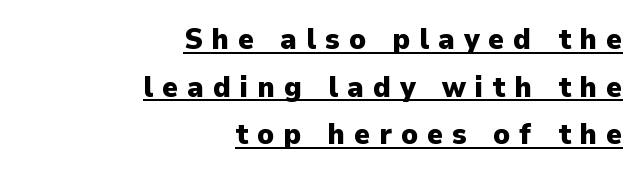
The image shows 30 px heavy sans-serif type, upright; set right-aligned, normal line spacing (1.59x), unusually wide letter spacing (+0.3 em), underlined; low stroke contrast and a medium x-height.
